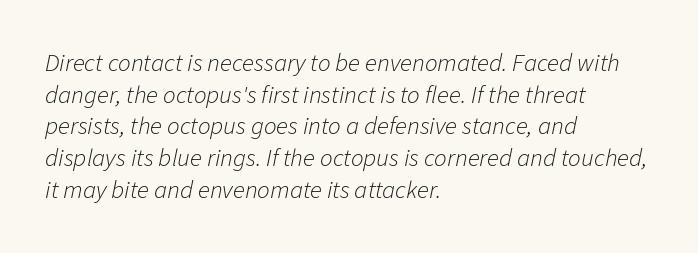
Q: Is the text bold? A: No.
Q: Is the text italic (slanted)? A: Yes, it leans right by about 11 degrees.
Q: Is the text underlined? A: No.
Q: How is the paragraph aligned? A: Left-aligned.
Q: Is the spacing between letters normal or unusually wide? A: Normal.
Q: Is the spacing between lines tight, normal or loose? A: Normal.
